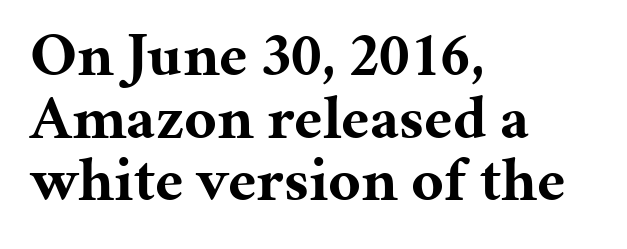
{"serif": "yes", "italic": "no", "bold": "yes", "weight": "bold", "width": "normal", "stroke_contrast": "medium", "x_height": "medium", "monospaced": "no", "underline": "no", "align": "left", "line_spacing": "tight", "line_spacing_ratio": 1.01, "letter_spacing": "normal", "letter_spacing_em": 0.0, "glyph_px": 62}
